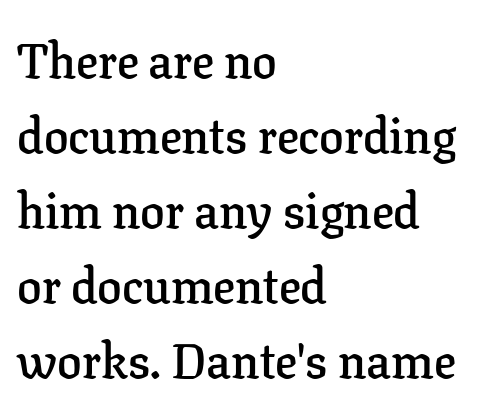
Q: Is the text bold? A: Semi-bold.
Q: Is the text italic (slanted)? A: No, it is upright.
Q: Is the typeface a serif or a sans-serif typeface? A: Serif.
Q: Is the text underlined? A: No.
Q: How is the paragraph aligned? A: Left-aligned.
Q: Is the spacing between letters normal or unusually wide? A: Normal.
Q: Is the spacing between lines tight, normal or loose? A: Normal.
Q: Width (condensed, normal, or wide)? A: Normal.
Q: Stroke contrast? A: Low.
Q: x-height? A: Medium.
Q: Monospaced? A: No.
